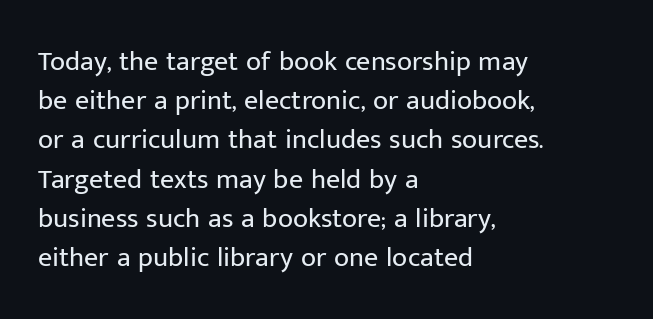
Vertically, the passage feels balanced, rows spaced as you'd expect. You can tell it's not italic because the verticals are truly vertical. This is sans-serif lettering, the kind often seen on screens and signage. Descenders are the only things crossing below the line.
